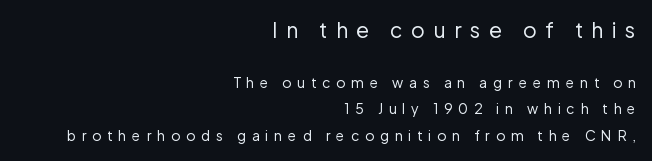
The image shows 21 px text type, upright; set right-aligned, loose line spacing (1.9x), unusually wide letter spacing (+0.41 em), not underlined; the first (top) block is 1.5x larger.
